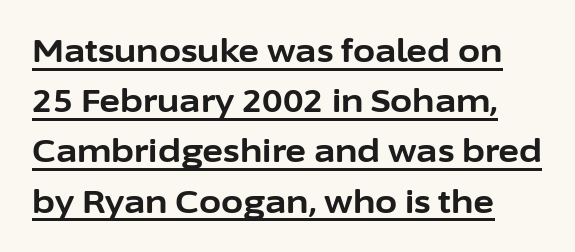
The image shows 32 px bold sans-serif type, upright; set normal line spacing (1.57x), normal letter spacing, underlined; low stroke contrast and a medium x-height.
